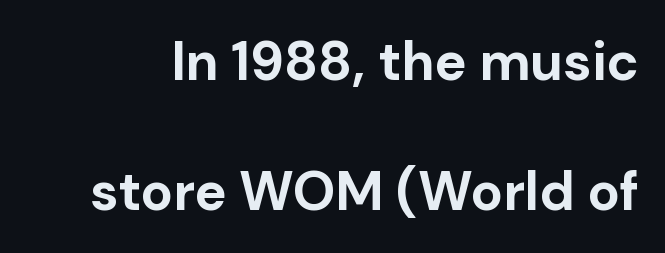
The image shows 54 px bold sans-serif type, upright; set loose line spacing (2.4x), normal letter spacing, not underlined; low stroke contrast and a medium x-height.
